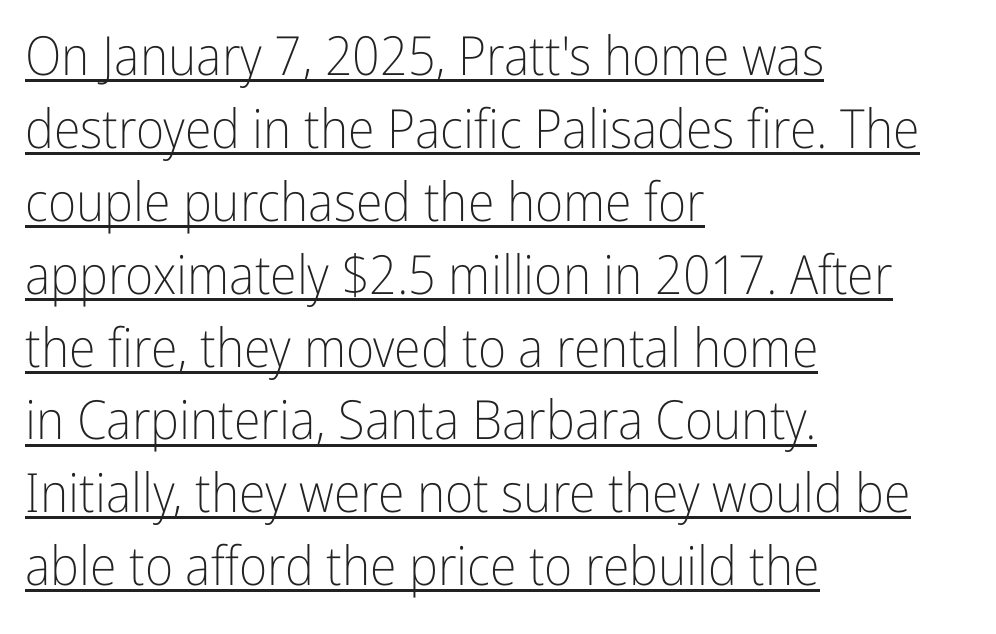
{"serif": "no", "italic": "no", "bold": "no", "weight": "light", "width": "condensed", "stroke_contrast": "low", "x_height": "medium", "monospaced": "no", "underline": "yes", "align": "left", "line_spacing": "normal", "line_spacing_ratio": 1.35, "letter_spacing": "normal", "letter_spacing_em": 0.0, "glyph_px": 54}
